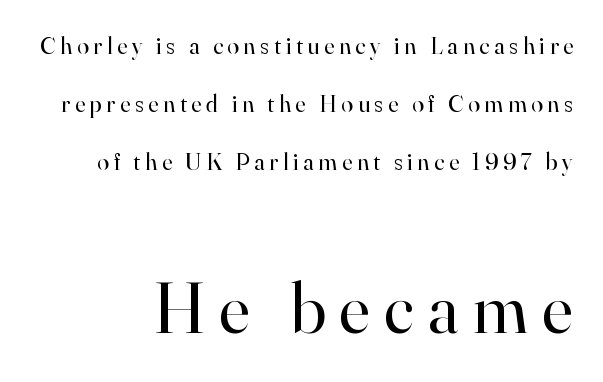
Q: Is the text bold? A: No.
Q: Is the text italic (slanted)? A: No, it is upright.
Q: Is the typeface a serif or a sans-serif typeface? A: Serif.
Q: Is the text underlined? A: No.
Q: Is the spacing between letters normal or unusually wide? A: Unusually wide.
Q: Is the spacing between lines tight, normal or loose? A: Loose.
Q: Which block of text is set in a larger size, the first (top) or the second (bottom)? A: The second (bottom) one.
Q: Width (condensed, normal, or wide)? A: Normal.
Q: Stroke contrast? A: High.
Q: x-height? A: Small.
Q: Monospaced? A: No.
